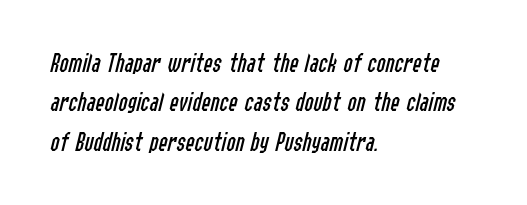
{"italic": "yes", "lean": "right", "slant_degrees": 14, "bold": "no", "underline": "no", "align": "left", "line_spacing": "normal", "line_spacing_ratio": 1.46, "letter_spacing": "normal", "letter_spacing_em": 0.0, "glyph_px": 27}
